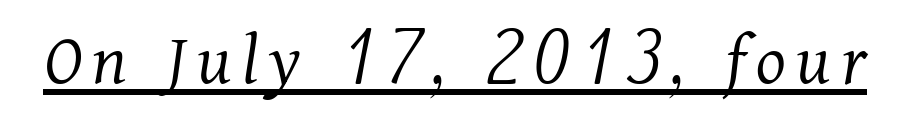
The image shows 76 px light serif type, italic (leaning right); set underlined; medium stroke contrast and a medium x-height.
